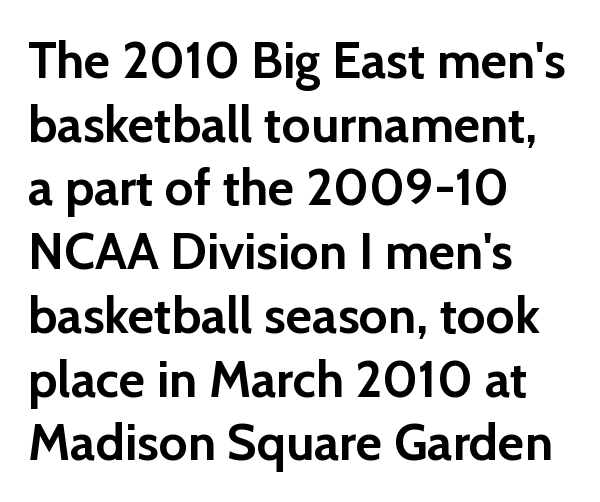
Q: Is the text bold? A: Yes.
Q: Is the text italic (slanted)? A: No, it is upright.
Q: Is the typeface a serif or a sans-serif typeface? A: Sans-serif.
Q: Is the text underlined? A: No.
Q: How is the paragraph aligned? A: Left-aligned.
Q: Is the spacing between letters normal or unusually wide? A: Normal.
Q: Is the spacing between lines tight, normal or loose? A: Normal.
Q: Width (condensed, normal, or wide)? A: Normal.
Q: Stroke contrast? A: Low.
Q: x-height? A: Medium.
Q: Monospaced? A: No.
